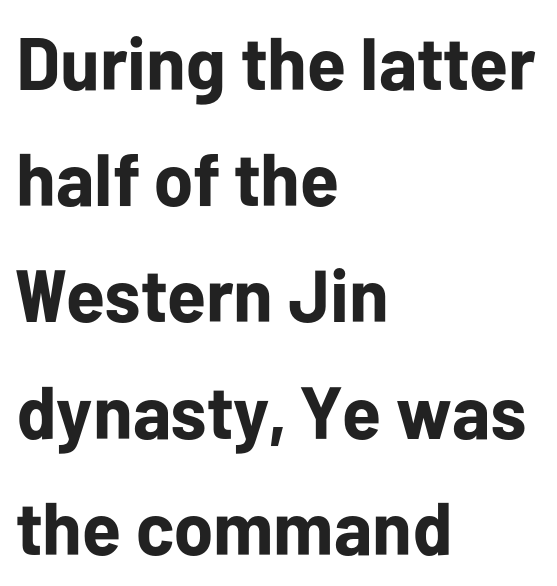
Q: Is the text bold? A: Yes.
Q: Is the text italic (slanted)? A: No, it is upright.
Q: Is the typeface a serif or a sans-serif typeface? A: Sans-serif.
Q: Is the text underlined? A: No.
Q: How is the paragraph aligned? A: Left-aligned.
Q: Is the spacing between letters normal or unusually wide? A: Normal.
Q: Is the spacing between lines tight, normal or loose? A: Normal.
Q: Width (condensed, normal, or wide)? A: Normal.
Q: Stroke contrast? A: Low.
Q: x-height? A: Medium.
Q: Monospaced? A: No.
